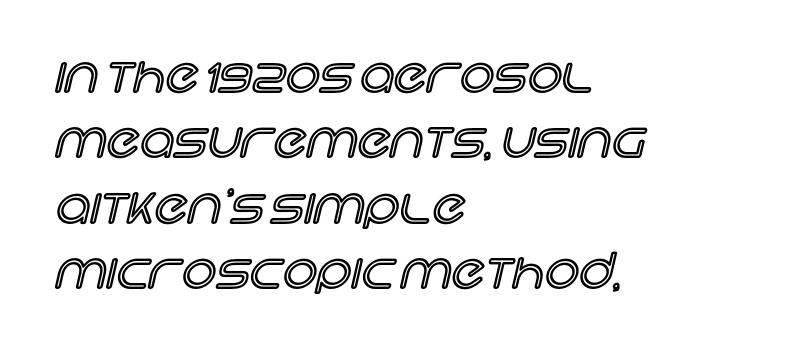
A classic flush-left, rag-right setting is used for this passage. Evenly set lines give the paragraph a standard silhouette. Rule under the text: the space is simply empty.
